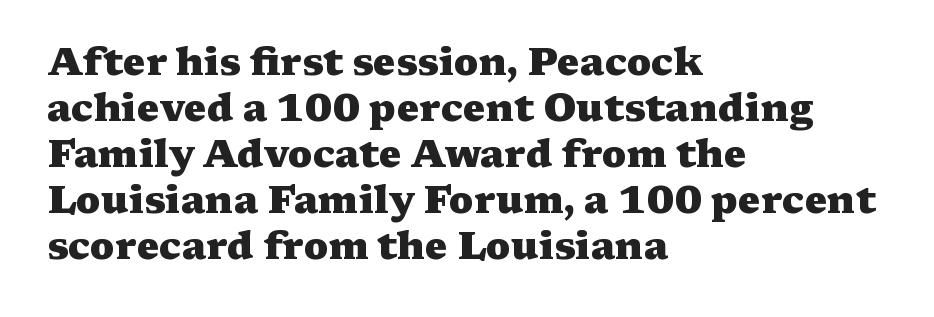
The image shows 38 px heavy, wide serif type, upright; set left-aligned, line spacing 1.21x, normal letter spacing, not underlined; medium stroke contrast and a medium x-height.
